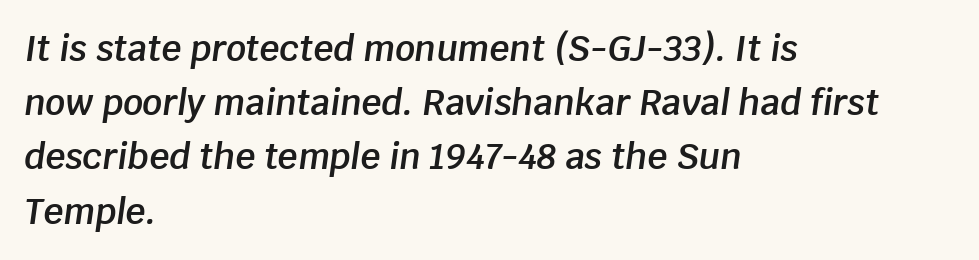
The image shows 35 px semibold type, italic (leaning right); set left-aligned, normal line spacing (1.55x), normal letter spacing, not underlined; low stroke contrast and a large x-height.
